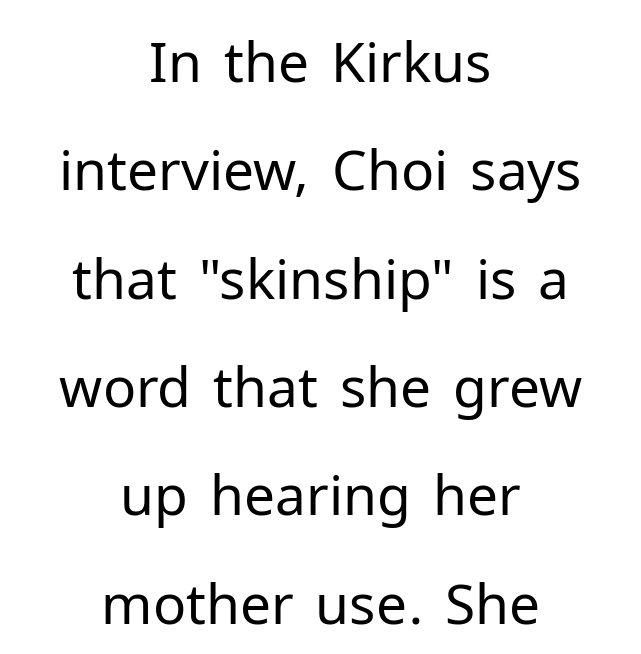
{"serif": "no", "italic": "no", "bold": "no", "weight": "regular", "width": "normal", "stroke_contrast": "low", "x_height": "medium", "monospaced": "no", "underline": "no", "align": "center", "line_spacing": "loose", "line_spacing_ratio": 1.97, "letter_spacing": "normal", "letter_spacing_em": 0.0, "glyph_px": 55}
